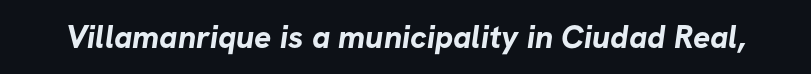
The image shows 32 px bold sans-serif type; set normal letter spacing, not underlined; low stroke contrast and a medium x-height.
